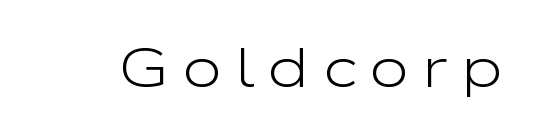
The image shows 56 px light, wide sans-serif type, upright; set unusually wide letter spacing (+0.21 em), not underlined; low stroke contrast and a medium x-height.
